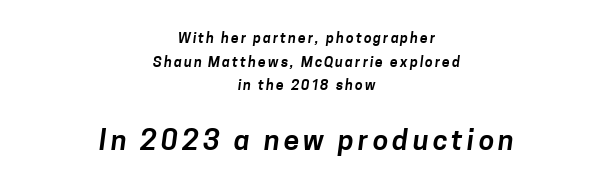
The image shows 28 px sans-serif type; set centered, normal line spacing (1.68x), not underlined; the second (bottom) block is 2.0x larger; low stroke contrast and a medium x-height.
